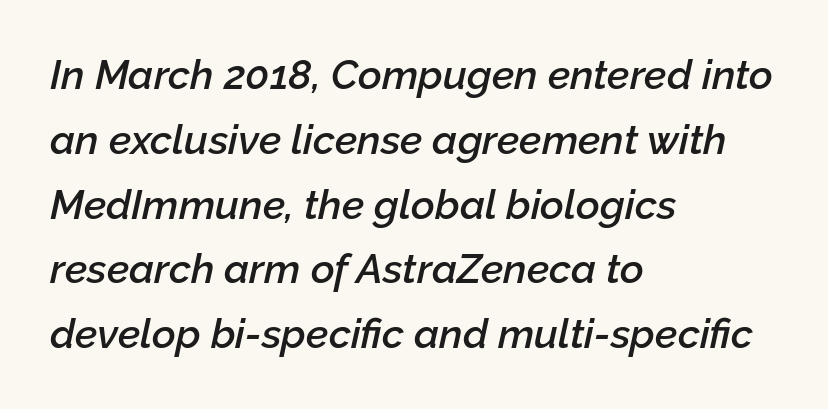
{"italic": "yes", "lean": "right", "slant_degrees": 12, "bold": "semi", "weight": "semibold", "width": "normal", "stroke_contrast": "low", "x_height": "medium", "monospaced": "no", "underline": "no", "align": "left", "line_spacing": "normal", "line_spacing_ratio": 1.58, "letter_spacing": "normal", "letter_spacing_em": 0.0, "glyph_px": 41}
